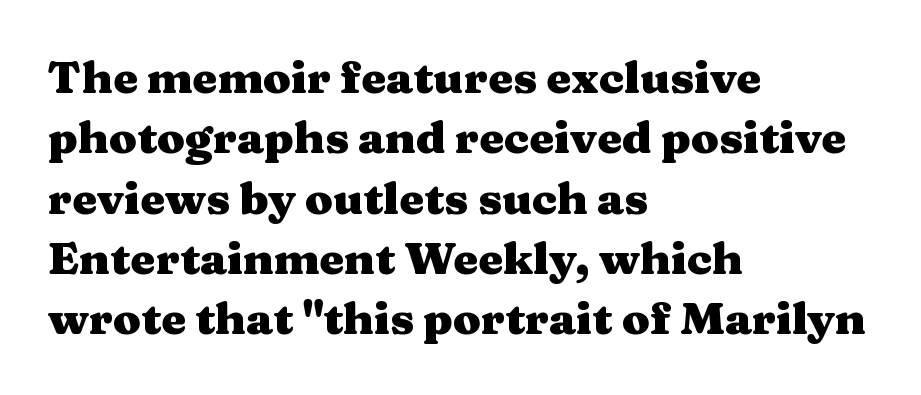
{"serif": "yes", "italic": "no", "bold": "yes", "weight": "heavy", "width": "wide", "stroke_contrast": "medium", "x_height": "medium", "monospaced": "no", "underline": "no", "align": "left", "line_spacing": "normal", "line_spacing_ratio": 1.34, "letter_spacing": "normal", "letter_spacing_em": 0.0, "glyph_px": 45}
